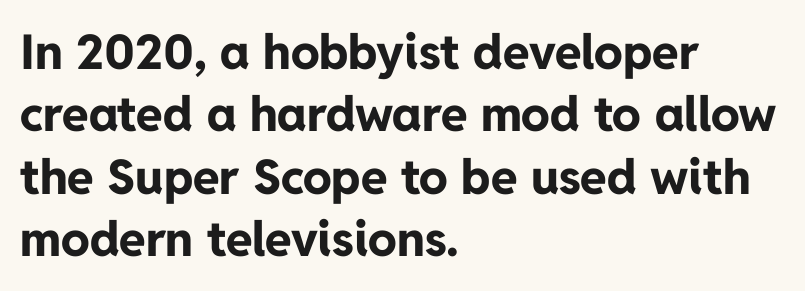
Q: Is the text bold? A: Yes.
Q: Is the text italic (slanted)? A: No, it is upright.
Q: Is the typeface a serif or a sans-serif typeface? A: Sans-serif.
Q: Is the text underlined? A: No.
Q: How is the paragraph aligned? A: Left-aligned.
Q: Is the spacing between letters normal or unusually wide? A: Normal.
Q: Is the spacing between lines tight, normal or loose? A: Normal.
Q: Width (condensed, normal, or wide)? A: Normal.
Q: Stroke contrast? A: Low.
Q: x-height? A: Medium.
Q: Monospaced? A: No.
